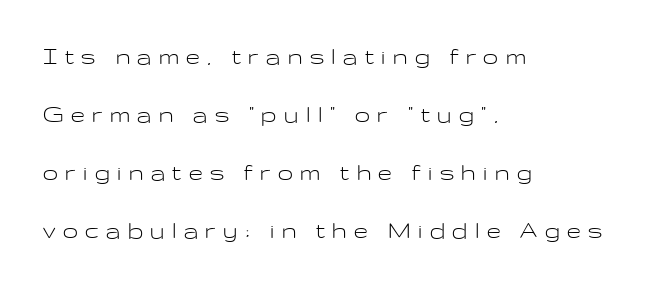
Line starts are locked; line ends wander. The lettering stays uniformly vertical, giving the passage a roman look. Weight: in the light-to-regular range. Quick note: interline space is abundant.
